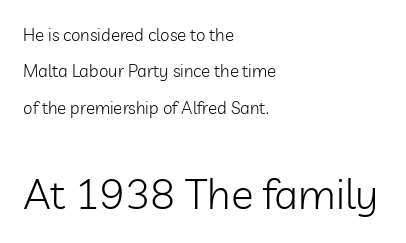
The image shows 42 px light sans-serif type, upright; set left-aligned, loose line spacing (2.14x), normal letter spacing, not underlined; the second (bottom) block is 2.47x larger; low stroke contrast and a medium x-height.
